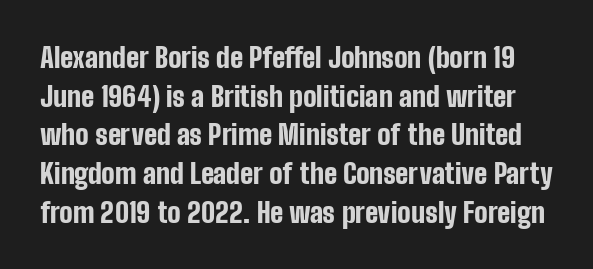
{"serif": "no", "italic": "no", "bold": "yes", "weight": "bold", "width": "condensed", "stroke_contrast": "low", "x_height": "medium", "monospaced": "no", "underline": "no", "line_spacing": "normal", "line_spacing_ratio": 1.38, "letter_spacing": "normal", "letter_spacing_em": 0.0, "glyph_px": 28}
